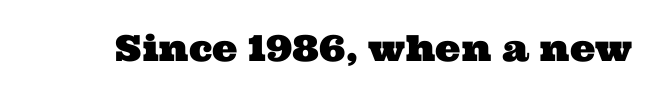
Q: Is the typeface a serif or a sans-serif typeface? A: Serif.
Q: Is the text underlined? A: No.
Q: Is the spacing between letters normal or unusually wide? A: Normal.
Q: Width (condensed, normal, or wide)? A: Wide.
Q: Stroke contrast? A: Medium.
Q: x-height? A: Medium.
Q: Monospaced? A: No.
